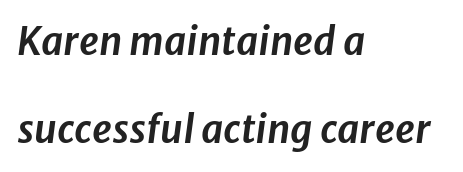
These lines stack with their left ends in a neat column. Letters rest on an invisible, unmarked baseline. Think of a printed novel: that variable character pitch is what you see here. Vertically, the passage feels expansive, rows floating well apart. The typography opts for an oblique posture over an upright one. The horizontal fit of the characters is conventional and even.
